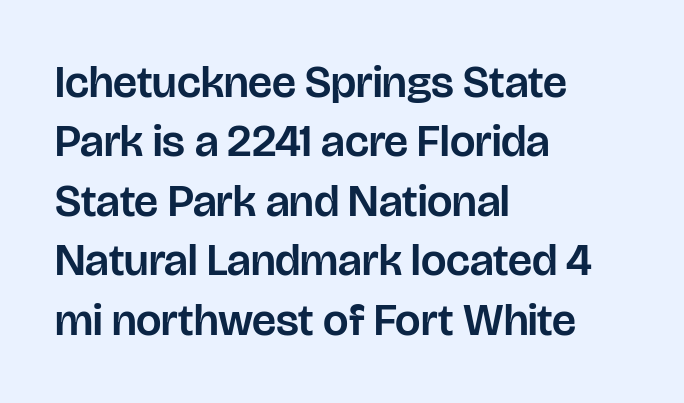
Q: Is the text italic (slanted)? A: No, it is upright.
Q: Is the typeface a serif or a sans-serif typeface? A: Sans-serif.
Q: Is the text underlined? A: No.
Q: How is the paragraph aligned? A: Left-aligned.
Q: Is the spacing between letters normal or unusually wide? A: Normal.
Q: Is the spacing between lines tight, normal or loose? A: Normal.
Q: Width (condensed, normal, or wide)? A: Normal.
Q: Stroke contrast? A: Low.
Q: x-height? A: Large.
Q: Monospaced? A: No.
